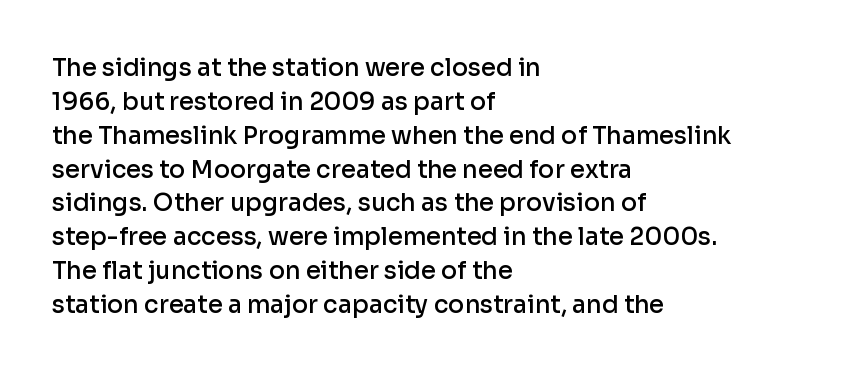
Does the weight exceed regular? Yes, but only to semibold. The glyphs are unaccompanied by any horizontal stroke below them. Line starts are locked; line ends wander. Leading: standard.
